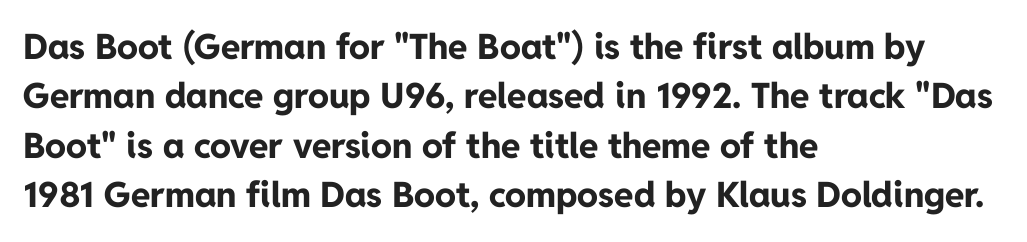
Q: Is the text bold? A: Yes.
Q: Is the text italic (slanted)? A: No, it is upright.
Q: Is the typeface a serif or a sans-serif typeface? A: Sans-serif.
Q: Is the text underlined? A: No.
Q: How is the paragraph aligned? A: Left-aligned.
Q: Is the spacing between letters normal or unusually wide? A: Normal.
Q: Is the spacing between lines tight, normal or loose? A: Normal.
Q: Width (condensed, normal, or wide)? A: Normal.
Q: Stroke contrast? A: Low.
Q: x-height? A: Medium.
Q: Monospaced? A: No.
